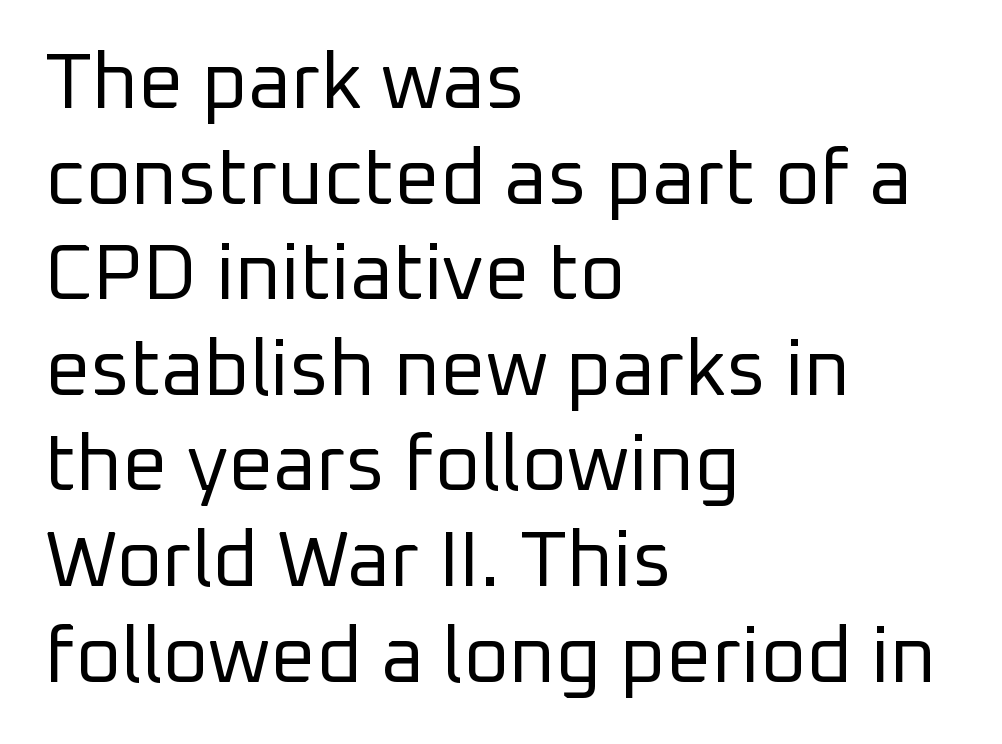
{"serif": "no", "italic": "no", "bold": "no", "weight": "regular", "width": "normal", "stroke_contrast": "low", "x_height": "medium", "monospaced": "no", "underline": "no", "align": "left", "line_spacing_ratio": 1.21, "letter_spacing": "normal", "letter_spacing_em": 0.0, "glyph_px": 79}
